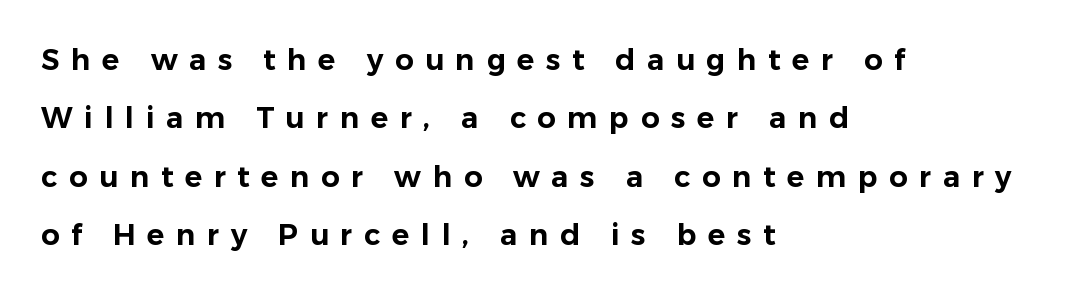
The image shows 29 px sans-serif type, upright; set left-aligned, loose line spacing (2.01x), unusually wide letter spacing (+0.4 em), not underlined; low stroke contrast and a medium x-height.
